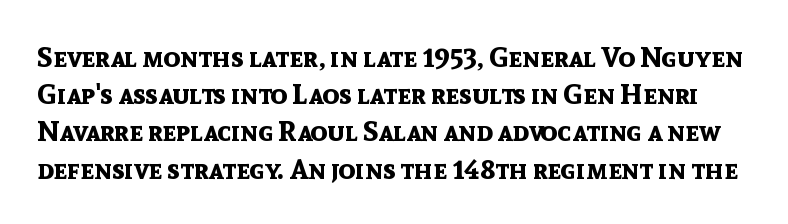
Q: Is the text bold? A: Yes.
Q: Is the text italic (slanted)? A: No, it is upright.
Q: Is the typeface a serif or a sans-serif typeface? A: Sans-serif.
Q: Is the text underlined? A: No.
Q: Is the spacing between letters normal or unusually wide? A: Normal.
Q: Is the spacing between lines tight, normal or loose? A: Normal.
Q: Width (condensed, normal, or wide)? A: Normal.
Q: x-height? A: Medium.
Q: Monospaced? A: No.
